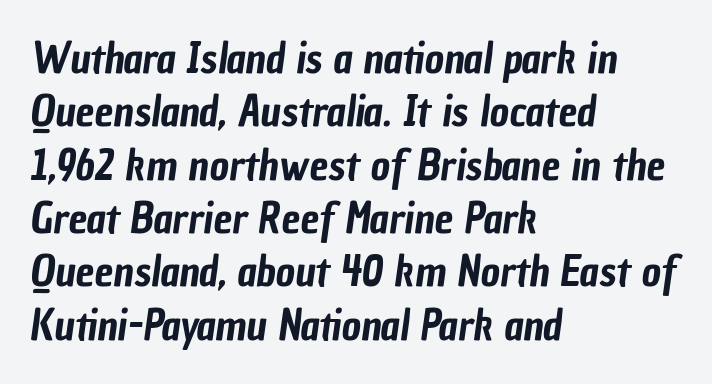
The image shows 42 px condensed sans-serif type; set left-aligned, normal line spacing (1.27x), normal letter spacing, not underlined; low stroke contrast and a medium x-height.
